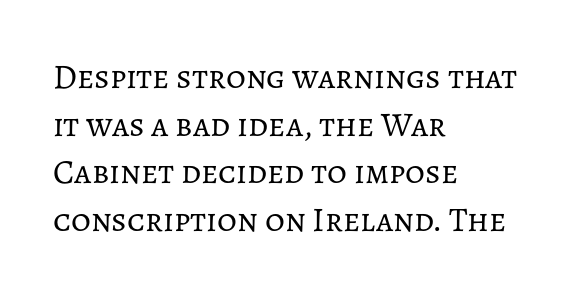
No extra ink here — the face is not bold. Here the designer chose a conventional face with non-uniform glyph widths. Upright lettering throughout. The gap between lines stays unmarked. The rows are spaced the way most documents space them. Line starts are locked; line ends wander.
